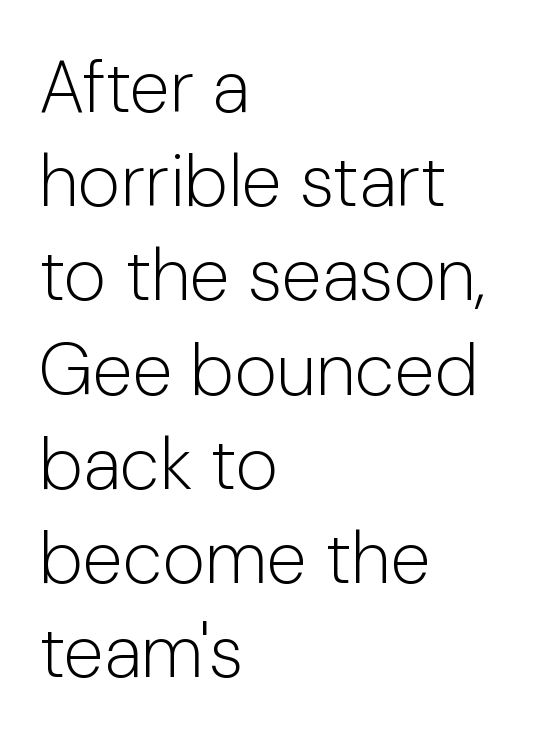
Does the type have serifs? No, each stem ends abruptly. Words float on clear page, feet unadorned. Each new line begins a customary step beneath the previous one. Each letter keeps its own natural width here, so spacing adapts to shape.
